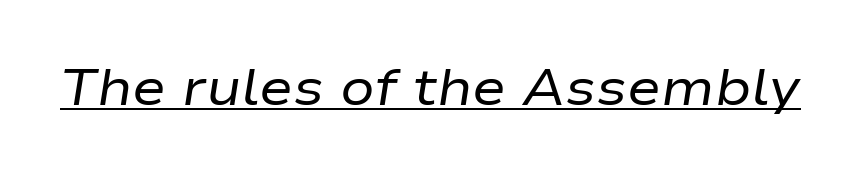
{"italic": "yes", "lean": "right", "slant_degrees": 9, "bold": "no", "weight": "regular", "width": "wide", "stroke_contrast": "low", "x_height": "medium", "monospaced": "no", "underline": "yes", "letter_spacing": "normal", "letter_spacing_em": 0.0, "glyph_px": 51}
